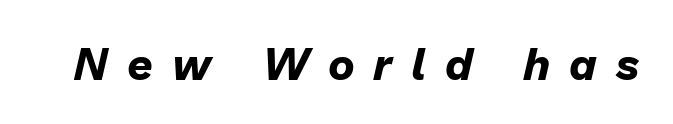
Q: Is the text bold? A: Yes.
Q: Is the text italic (slanted)? A: Yes, it leans right by about 13 degrees.
Q: Is the text underlined? A: No.
Q: Is the spacing between letters normal or unusually wide? A: Unusually wide.
Q: Width (condensed, normal, or wide)? A: Normal.
Q: Stroke contrast? A: Low.
Q: x-height? A: Medium.
Q: Monospaced? A: No.
